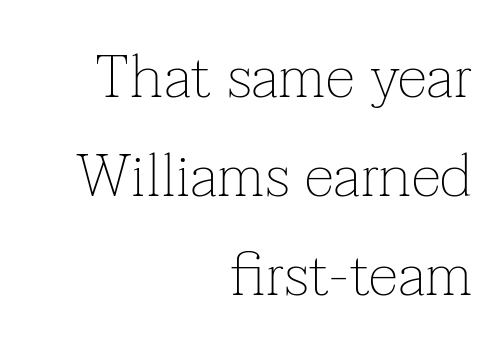
{"serif": "yes", "italic": "no", "bold": "no", "weight": "thin", "width": "normal", "stroke_contrast": "low", "x_height": "medium", "monospaced": "no", "underline": "no", "align": "right", "line_spacing": "normal", "line_spacing_ratio": 1.62, "letter_spacing": "normal", "letter_spacing_em": 0.0, "glyph_px": 61}
